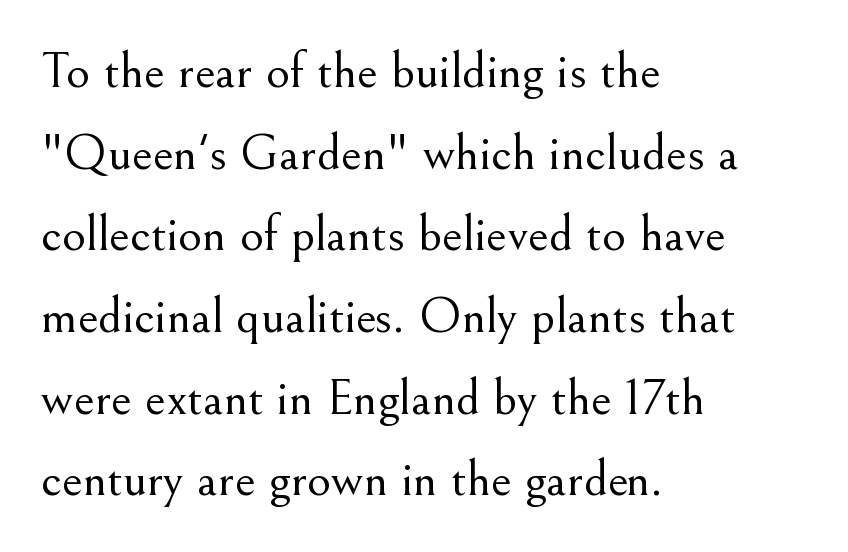
A normal amount of white space separates one row of letters from the next. Serif or sans? Serif — the stroke terminals have little feet. The axis of the letterforms is exactly vertical. Underlining? Definitely not there. One-word summary of the alignment: left.
